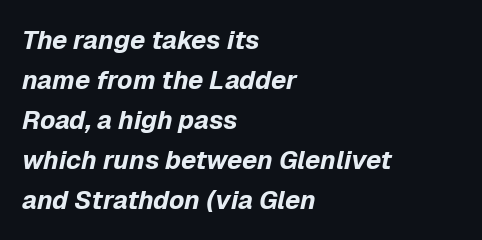
Q: Is the text bold? A: Yes.
Q: Is the text italic (slanted)? A: Yes, it leans right by about 12 degrees.
Q: Is the text underlined? A: No.
Q: How is the paragraph aligned? A: Left-aligned.
Q: Is the spacing between letters normal or unusually wide? A: Normal.
Q: Is the spacing between lines tight, normal or loose? A: Normal.
